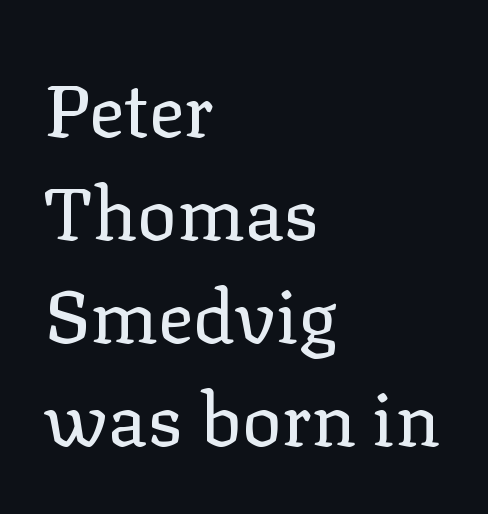
Q: Is the text bold? A: No.
Q: Is the text italic (slanted)? A: No, it is upright.
Q: Is the typeface a serif or a sans-serif typeface? A: Serif.
Q: Is the text underlined? A: No.
Q: How is the paragraph aligned? A: Left-aligned.
Q: Is the spacing between letters normal or unusually wide? A: Normal.
Q: Is the spacing between lines tight, normal or loose? A: Normal.
Q: Width (condensed, normal, or wide)? A: Normal.
Q: Stroke contrast? A: Low.
Q: x-height? A: Medium.
Q: Monospaced? A: No.
